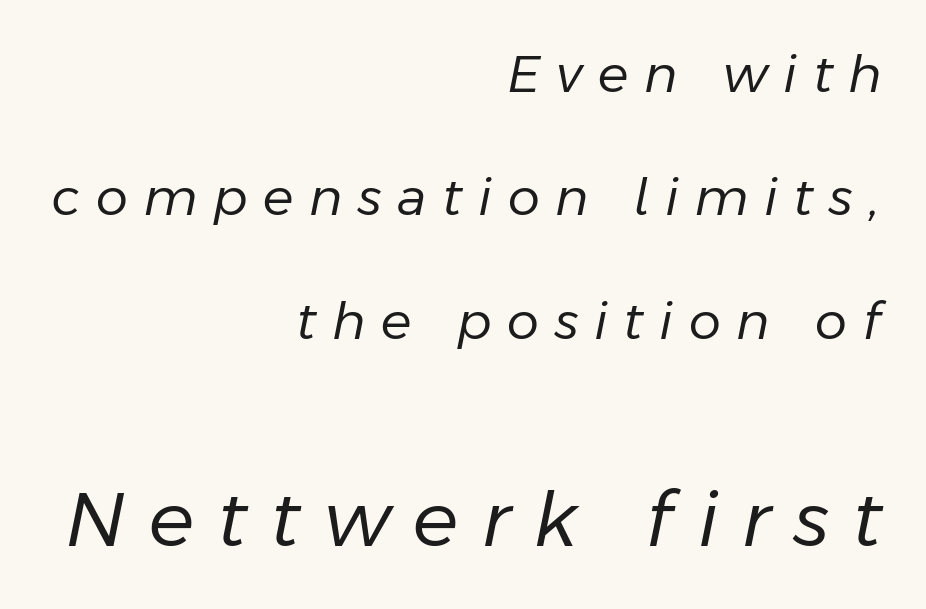
{"italic": "yes", "lean": "right", "slant_degrees": 11, "bold": "no", "weight": "regular", "width": "normal", "stroke_contrast": "low", "x_height": "medium", "monospaced": "no", "underline": "no", "align": "right", "line_spacing": "loose", "line_spacing_ratio": 2.42, "letter_spacing": "wide", "letter_spacing_em": 0.31, "larger_block": "second", "size_ratio": 1.49, "glyph_px": 76}
